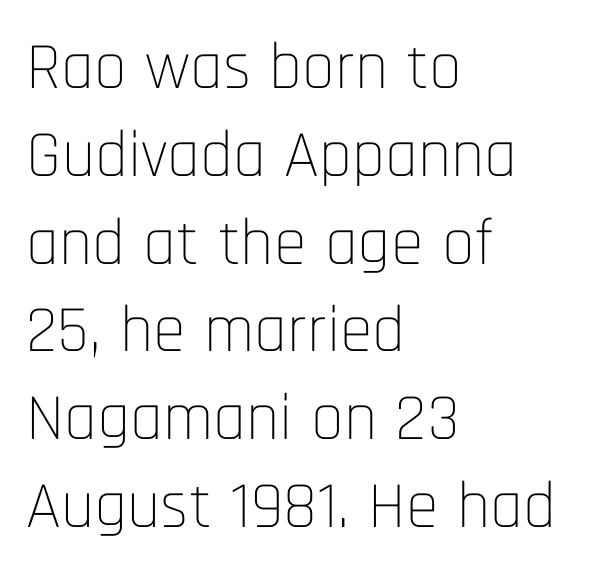
Left-aligned paragraph, ragged on the right. Upright lettering throughout. Each word holds together tightly as a unit, with standard inter-letter gaps. The strokes are not fattened; the text isn't bold. The area under the type is left untouched.
